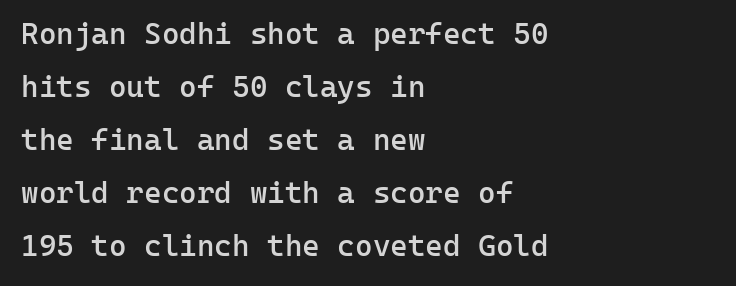
Q: Is the text bold? A: Semi-bold.
Q: Is the text italic (slanted)? A: No, it is upright.
Q: Is the typeface a serif or a sans-serif typeface? A: Sans-serif.
Q: Is the text underlined? A: No.
Q: How is the paragraph aligned? A: Left-aligned.
Q: Is the spacing between letters normal or unusually wide? A: Normal.
Q: Width (condensed, normal, or wide)? A: Normal.
Q: Stroke contrast? A: Low.
Q: x-height? A: Medium.
Q: Monospaced? A: Yes.
